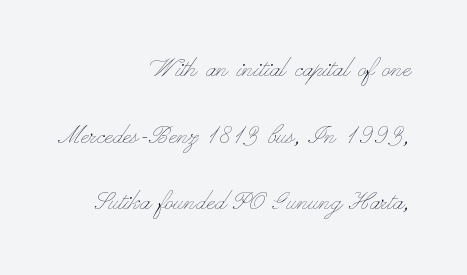
{"bold": "no", "weight": "thin", "width": "wide", "stroke_contrast": "low", "x_height": "small", "monospaced": "no", "underline": "no", "align": "right", "line_spacing": "loose", "line_spacing_ratio": 2.22, "letter_spacing": "normal", "letter_spacing_em": 0.0, "glyph_px": 30}
